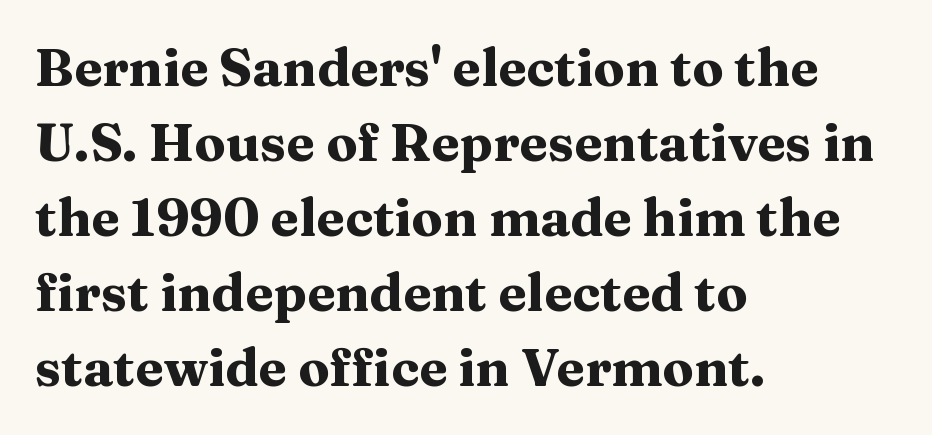
Q: Is the text bold? A: Yes.
Q: Is the text italic (slanted)? A: No, it is upright.
Q: Is the typeface a serif or a sans-serif typeface? A: Serif.
Q: Is the text underlined? A: No.
Q: How is the paragraph aligned? A: Left-aligned.
Q: Is the spacing between letters normal or unusually wide? A: Normal.
Q: Is the spacing between lines tight, normal or loose? A: Normal.
Q: Width (condensed, normal, or wide)? A: Wide.
Q: Stroke contrast? A: Medium.
Q: x-height? A: Medium.
Q: Monospaced? A: No.
